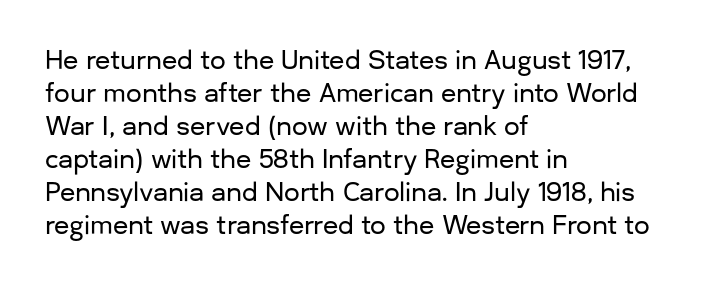
The image shows 25 px text type, upright; set left-aligned, normal line spacing (1.32x), normal letter spacing, not underlined.
